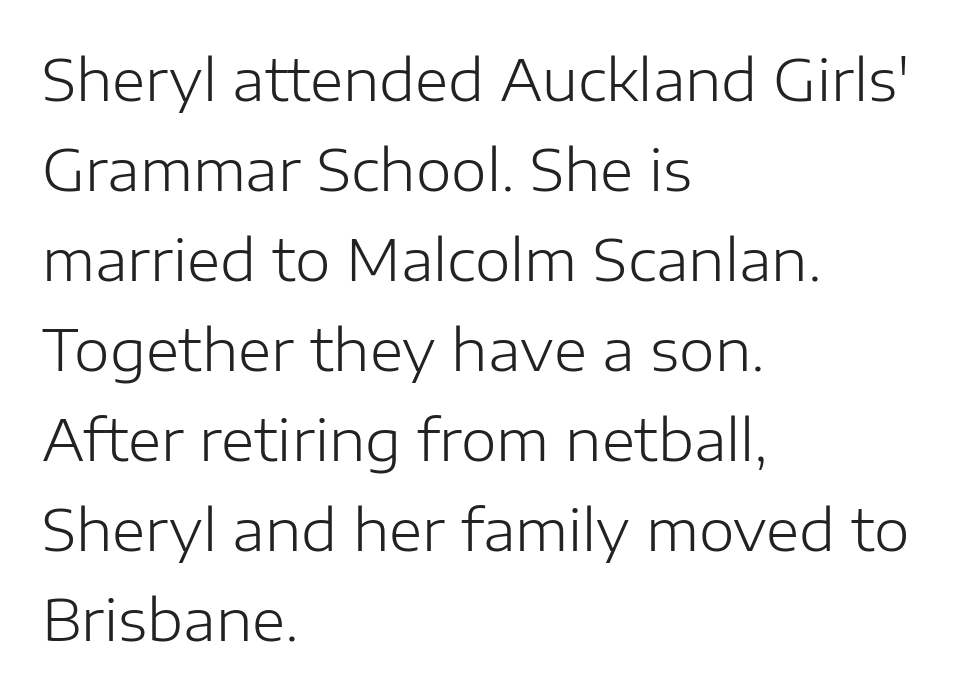
The image shows 57 px light sans-serif type, upright; set left-aligned, normal line spacing (1.58x), normal letter spacing, not underlined; low stroke contrast and a medium x-height.
